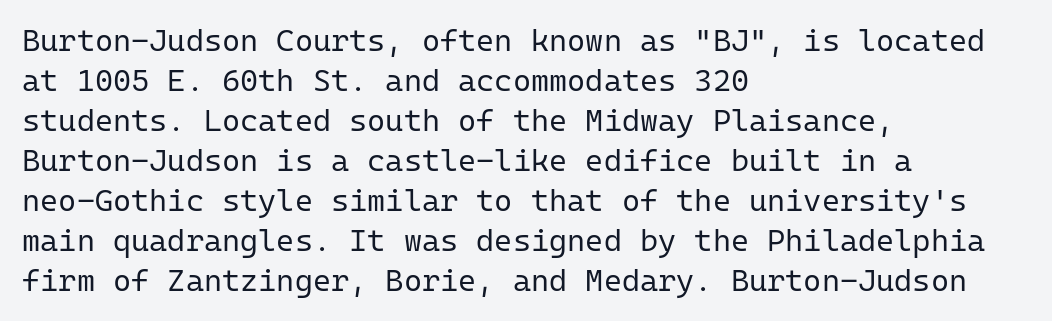
Q: Is the text bold? A: No.
Q: Is the text italic (slanted)? A: No, it is upright.
Q: Is the typeface a serif or a sans-serif typeface? A: Sans-serif.
Q: Is the text underlined? A: No.
Q: How is the paragraph aligned? A: Left-aligned.
Q: Is the spacing between letters normal or unusually wide? A: Normal.
Q: Is the spacing between lines tight, normal or loose? A: Normal.
Q: Width (condensed, normal, or wide)? A: Normal.
Q: Stroke contrast? A: Low.
Q: x-height? A: Medium.
Q: Monospaced? A: Yes.
